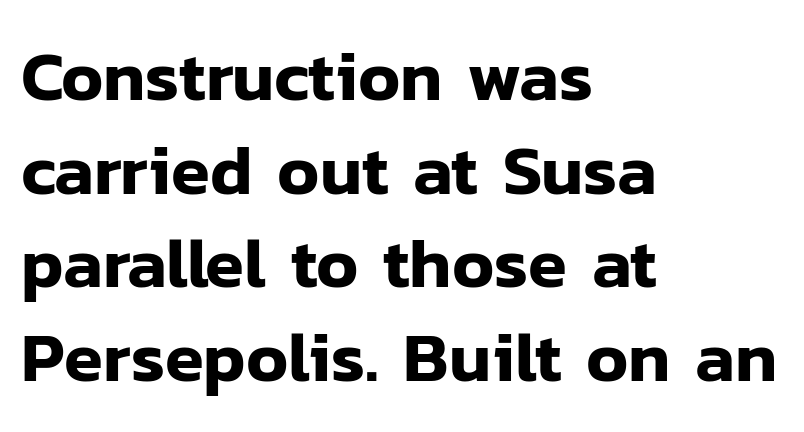
A student would call this left alignment; a typographer would say flush left, rag right. Check under the words: just untouched page. The space between consecutive lines is moderate. Nope, not italic — everything's standing straight. Honestly, the letter spacing is just normal — you wouldn't notice it. The letters carry no serifs — their stems end cleanly without finishing strokes.
